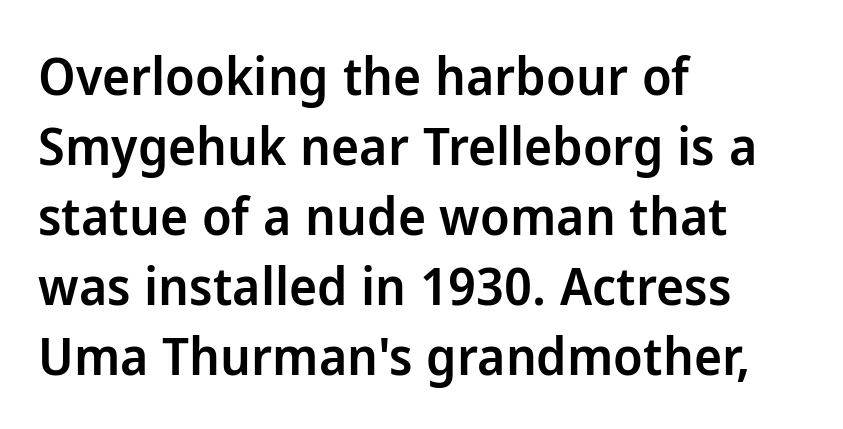
Q: Is the text bold? A: Semi-bold.
Q: Is the text italic (slanted)? A: No, it is upright.
Q: Is the typeface a serif or a sans-serif typeface? A: Sans-serif.
Q: Is the text underlined? A: No.
Q: How is the paragraph aligned? A: Left-aligned.
Q: Is the spacing between letters normal or unusually wide? A: Normal.
Q: Is the spacing between lines tight, normal or loose? A: Normal.
Q: Width (condensed, normal, or wide)? A: Normal.
Q: Stroke contrast? A: Low.
Q: x-height? A: Medium.
Q: Monospaced? A: No.
